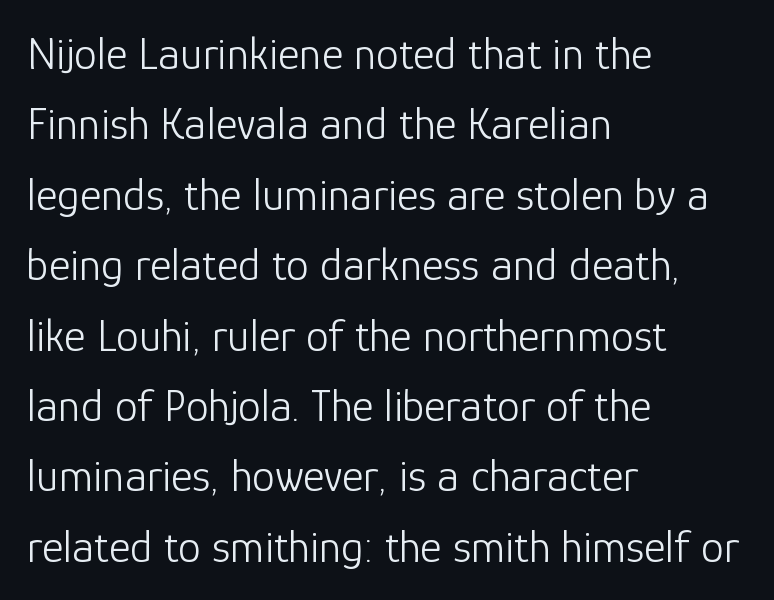
{"serif": "no", "italic": "no", "bold": "no", "weight": "light", "width": "normal", "stroke_contrast": "low", "x_height": "medium", "monospaced": "no", "underline": "no", "align": "left", "line_spacing": "normal", "line_spacing_ratio": 1.53, "letter_spacing": "normal", "letter_spacing_em": 0.0, "glyph_px": 46}
